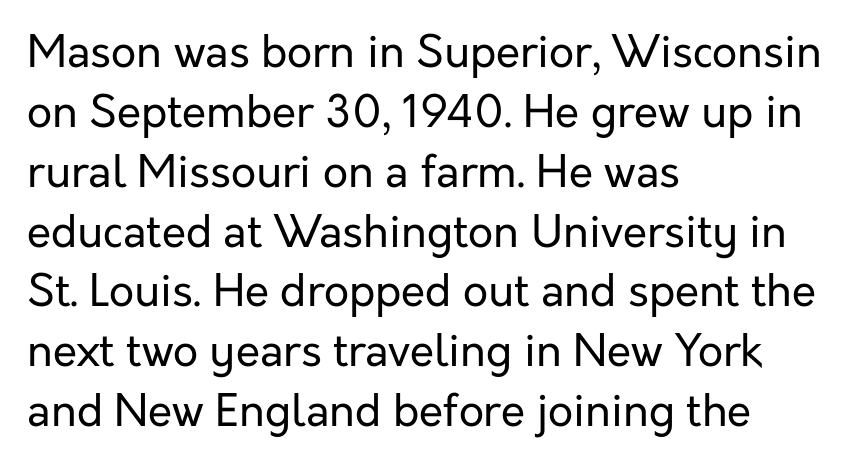
Q: Is the text bold? A: No.
Q: Is the text italic (slanted)? A: No, it is upright.
Q: Is the typeface a serif or a sans-serif typeface? A: Sans-serif.
Q: Is the text underlined? A: No.
Q: How is the paragraph aligned? A: Left-aligned.
Q: Is the spacing between letters normal or unusually wide? A: Normal.
Q: Is the spacing between lines tight, normal or loose? A: Normal.
Q: Width (condensed, normal, or wide)? A: Normal.
Q: Stroke contrast? A: Low.
Q: x-height? A: Medium.
Q: Monospaced? A: No.
